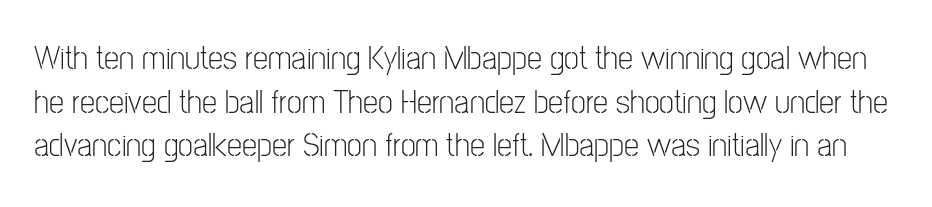
The image shows 34 px light, condensed sans-serif type, upright; set normal line spacing (1.28x), normal letter spacing, not underlined; low stroke contrast and a medium x-height.
